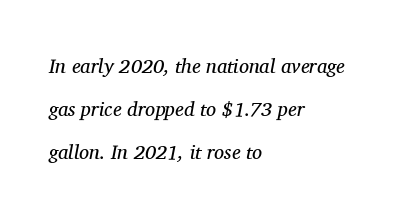
Looking at the ascenders, they clearly lean. Loosely led — the rows are spread out. The glyphs are unaccompanied by any horizontal stroke below them. Letter spacing: default. Horizontally, the lines are justified to the leading edge only.
